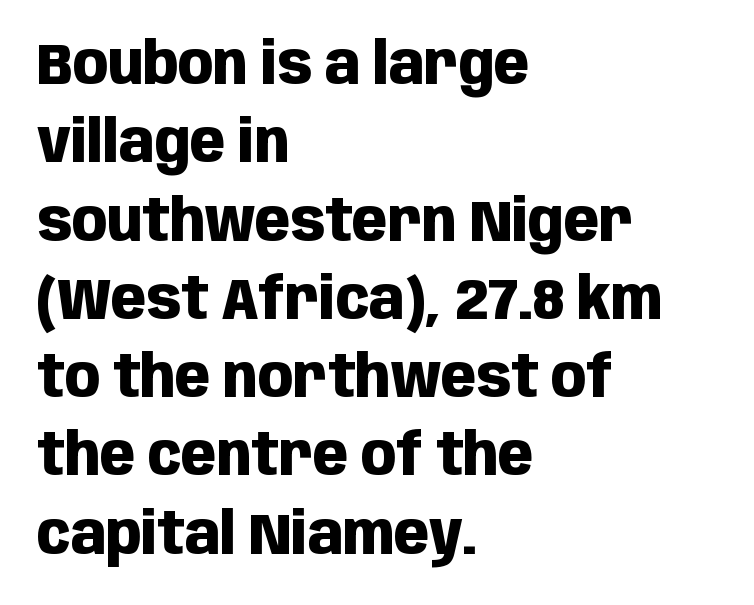
You could not count columns in this text — the font is proportionally spaced. These words are printed bold, with thick strokes throughout. Standard letterfit; no display-style spreading of the glyphs. These lines stack with their left ends in a neat column. A sans-serif font was chosen for this passage. Each new line begins a customary step beneath the previous one.
